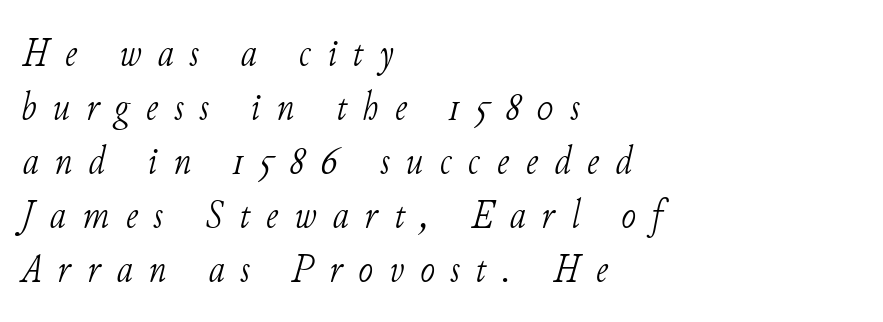
Counters stay open thanks to moderate or lighter strokes. The foot of each line stays bare and open. The face used here is proportionally spaced, like ordinary book or web type. The type is letterspaced generously, with wide tracking.
